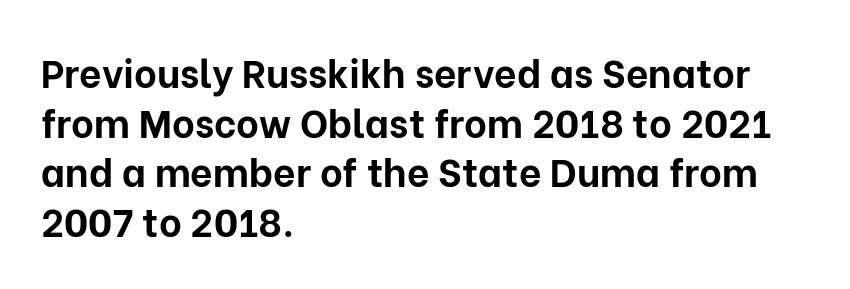
The image shows 39 px bold sans-serif type, upright; set left-aligned, normal line spacing (1.27x), normal letter spacing, not underlined; low stroke contrast and a medium x-height.
